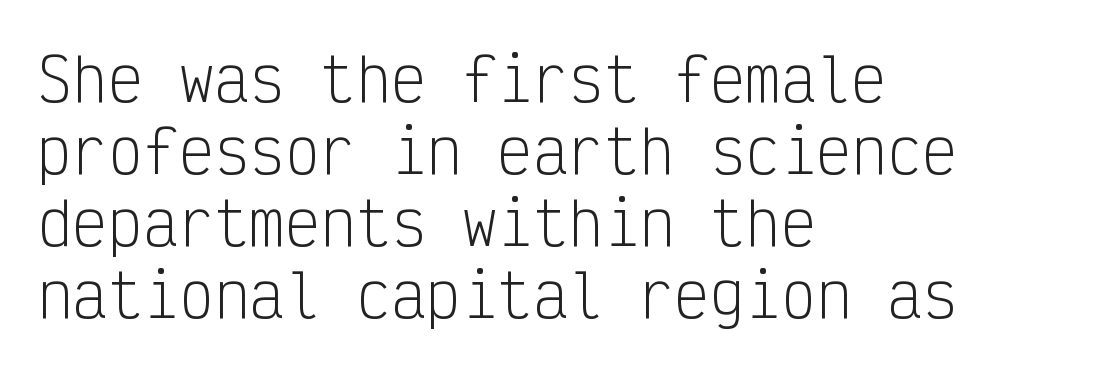
Q: Is the text bold? A: No.
Q: Is the text italic (slanted)? A: No, it is upright.
Q: Is the typeface a serif or a sans-serif typeface? A: Sans-serif.
Q: Is the text underlined? A: No.
Q: How is the paragraph aligned? A: Left-aligned.
Q: Is the spacing between letters normal or unusually wide? A: Normal.
Q: Width (condensed, normal, or wide)? A: Condensed.
Q: Stroke contrast? A: Low.
Q: x-height? A: Medium.
Q: Monospaced? A: Yes.
